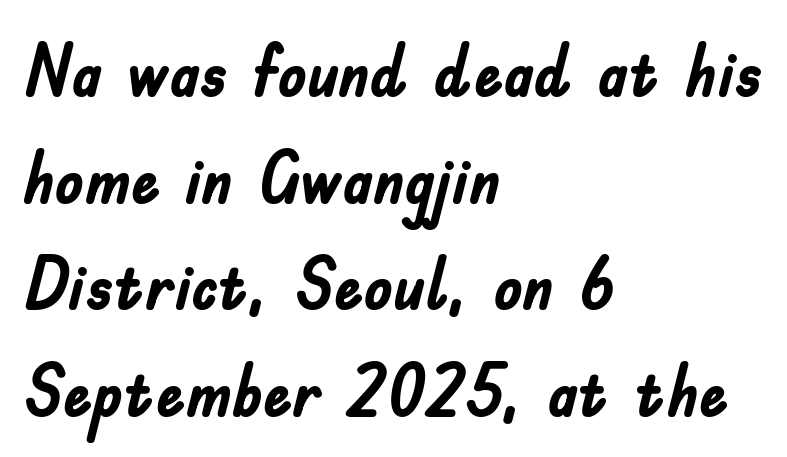
The image shows 73 px semibold, condensed sans-serif type; set left-aligned, normal line spacing (1.46x), normal letter spacing, not underlined; low stroke contrast and a small x-height.
